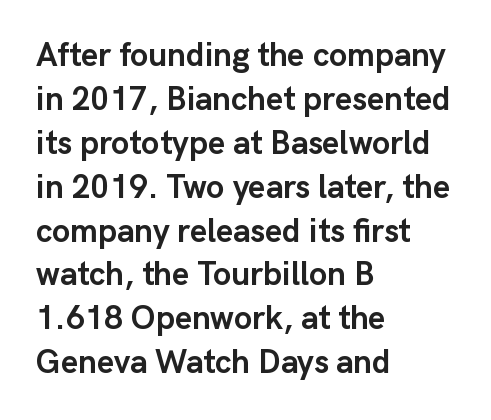
{"serif": "no", "italic": "no", "bold": "yes", "weight": "semibold", "width": "normal", "stroke_contrast": "low", "x_height": "medium", "monospaced": "no", "underline": "no", "align": "left", "line_spacing": "normal", "line_spacing_ratio": 1.33, "letter_spacing": "normal", "letter_spacing_em": 0.0, "glyph_px": 33}
